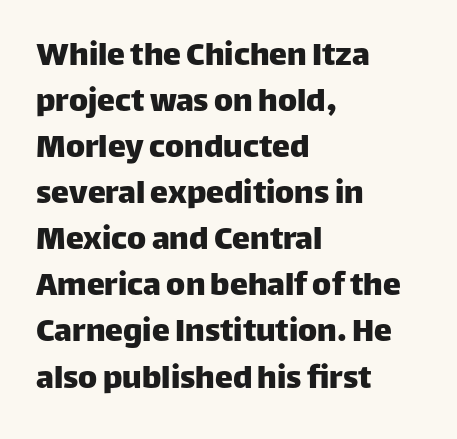
Q: Is the text italic (slanted)? A: No, it is upright.
Q: Is the typeface a serif or a sans-serif typeface? A: Sans-serif.
Q: Is the text underlined? A: No.
Q: How is the paragraph aligned? A: Left-aligned.
Q: Is the spacing between letters normal or unusually wide? A: Normal.
Q: Is the spacing between lines tight, normal or loose? A: Normal.
Q: Width (condensed, normal, or wide)? A: Normal.
Q: Stroke contrast? A: Low.
Q: x-height? A: Large.
Q: Monospaced? A: No.
